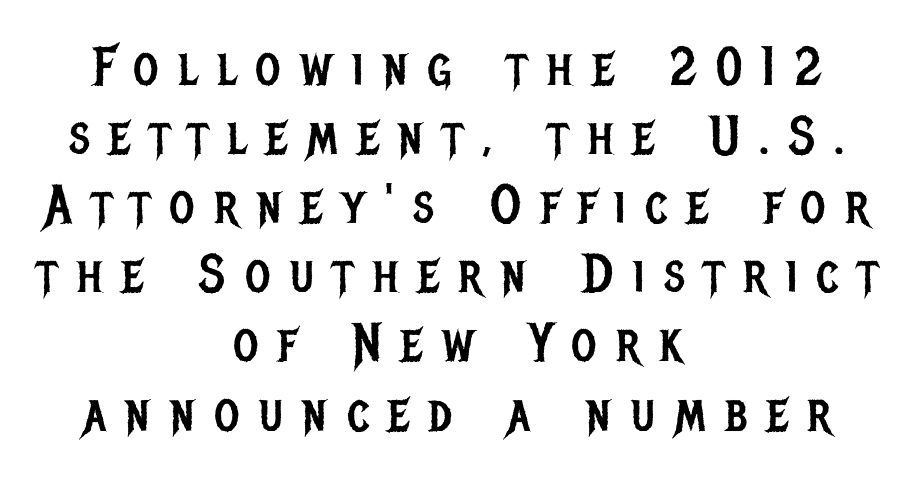
{"serif": "no", "italic": "no", "bold": "no", "weight": "regular", "width": "condensed", "stroke_contrast": "low", "x_height": "large", "monospaced": "no", "underline": "no", "align": "center", "line_spacing": "normal", "line_spacing_ratio": 1.28, "letter_spacing": "wide", "letter_spacing_em": 0.36, "glyph_px": 54}
